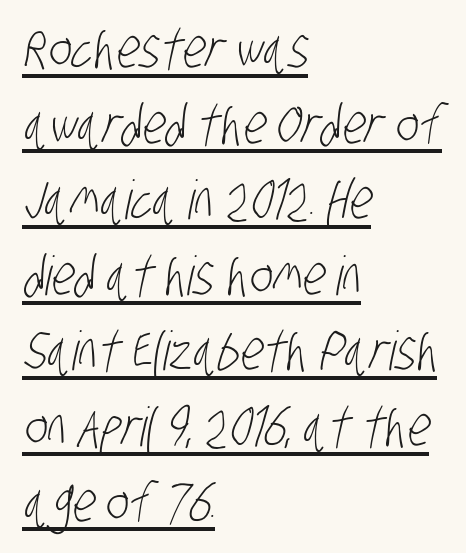
A typesetter would call this leading conventional body-copy spacing. Is this a heavy cut? Hardly; it is regular or lighter. These characters rest on top of a visible drawn line. The typeface chosen for these lines omits serifs.
